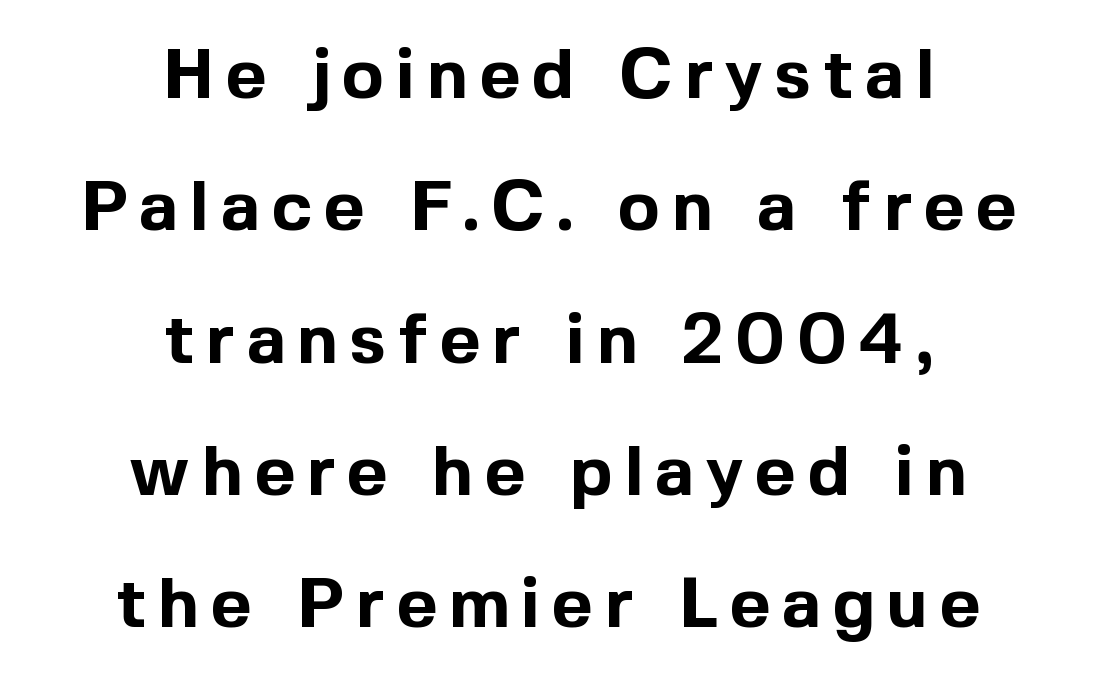
Is this a fixed-width face? No — the glyphs have proportional, varying widths. Check under the words: just untouched page. The lines are quadded center. As a designer I'd log this as weight 700, bold. You can tell it's not italic because the verticals are truly vertical. A typesetter would label this face a sans.
